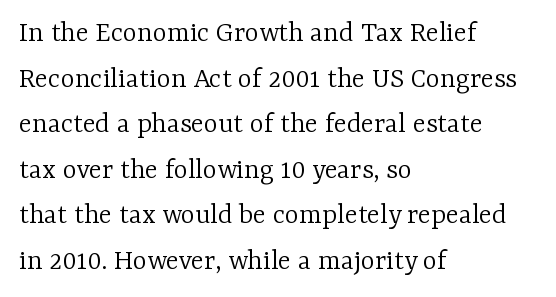
Q: Is the text bold? A: No.
Q: Is the text italic (slanted)? A: No, it is upright.
Q: Is the typeface a serif or a sans-serif typeface? A: Serif.
Q: Is the text underlined? A: No.
Q: How is the paragraph aligned? A: Left-aligned.
Q: Is the spacing between letters normal or unusually wide? A: Normal.
Q: Is the spacing between lines tight, normal or loose? A: Normal.
Q: Width (condensed, normal, or wide)? A: Normal.
Q: Stroke contrast? A: Low.
Q: x-height? A: Medium.
Q: Monospaced? A: No.
